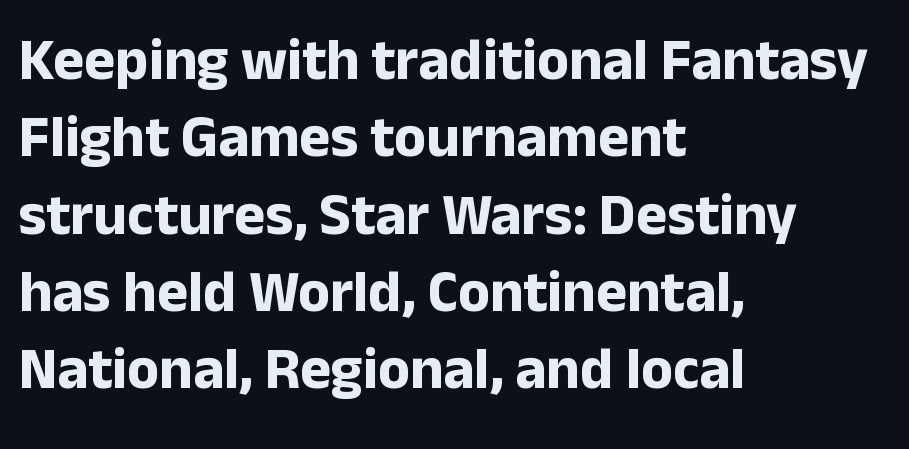
Posture: straight, roman, zero tilt. Are there feet on the stems? There aren't — it's a sans. Words float on clear page, feet unadorned. Where is the straight margin? On the left.
